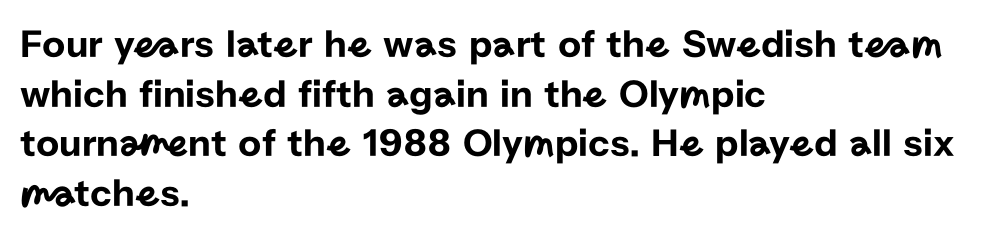
Q: Is the text italic (slanted)? A: No, it is upright.
Q: Is the typeface a serif or a sans-serif typeface? A: Sans-serif.
Q: Is the text underlined? A: No.
Q: How is the paragraph aligned? A: Left-aligned.
Q: Is the spacing between letters normal or unusually wide? A: Normal.
Q: Width (condensed, normal, or wide)? A: Normal.
Q: Stroke contrast? A: Low.
Q: x-height? A: Medium.
Q: Monospaced? A: No.
